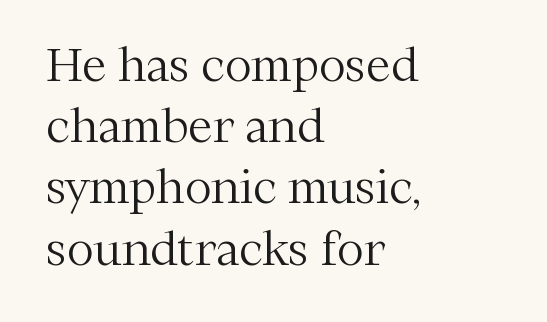
The image shows 45 px light serif type, upright; set left-aligned, normal line spacing (1.36x), normal letter spacing, not underlined; medium stroke contrast and a medium x-height.
